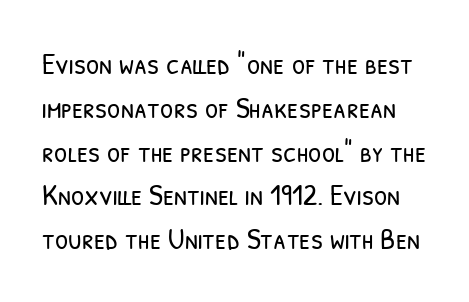
Weight class: somewhere from thin through regular. Honestly, the row spacing looks completely unremarkable. These lines are rendered in a variable-pitch font. Between one letter and the next there's only the usual sliver of space. Quick note: underline off. Examine the stroke ends and you'll find no serifs.
